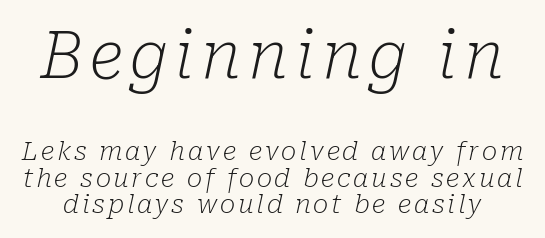
Q: Is the text bold? A: No.
Q: Is the text italic (slanted)? A: Yes, it leans right by about 10 degrees.
Q: Is the typeface a serif or a sans-serif typeface? A: Serif.
Q: Is the text underlined? A: No.
Q: Is the spacing between lines tight, normal or loose? A: Tight.
Q: Which block of text is set in a larger size, the first (top) or the second (bottom)? A: The first (top) one.
Q: Width (condensed, normal, or wide)? A: Normal.
Q: Stroke contrast? A: Low.
Q: x-height? A: Medium.
Q: Monospaced? A: No.
